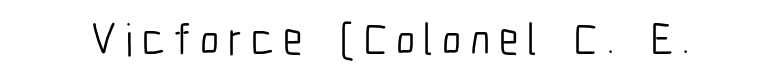
The image shows 45 px light, condensed sans-serif type, upright; set not underlined; low stroke contrast and a medium x-height.
